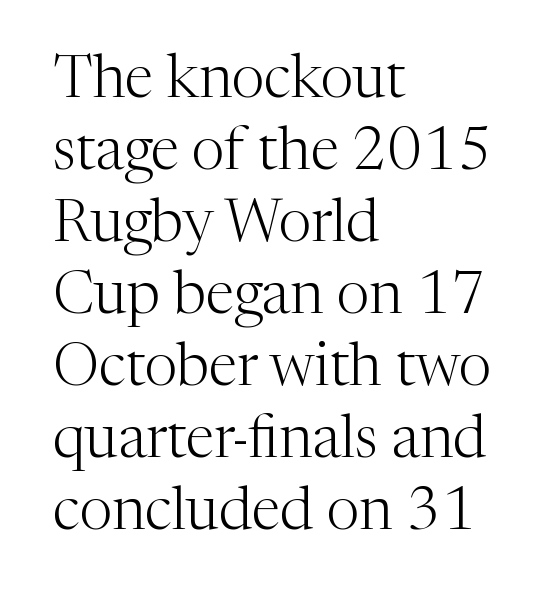
{"serif": "yes", "italic": "no", "bold": "no", "weight": "light", "width": "normal", "stroke_contrast": "medium", "x_height": "medium", "monospaced": "no", "underline": "no", "align": "left", "line_spacing_ratio": 1.22, "letter_spacing": "normal", "letter_spacing_em": 0.0, "glyph_px": 59}
